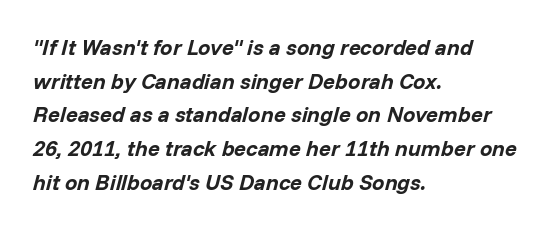
Letters rest on an invisible, unmarked baseline. The rendering keeps characters at their native spacing. The axis of the letterforms is tilted away from vertical. The face used here has the dense, thick strokes of a bold. Summary of vertical rhythm: regular, with standard interline spacing.
